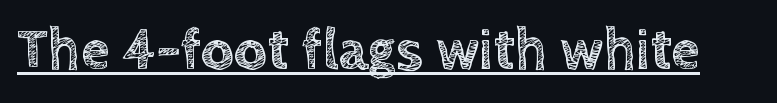
The passage shown is typed in a proportional face where columns would drift. You can see a thin bar hugging the bottom of the glyphs. Tracking value appears to be zero — textbook default spacing. Quick note: not italic, upright.
